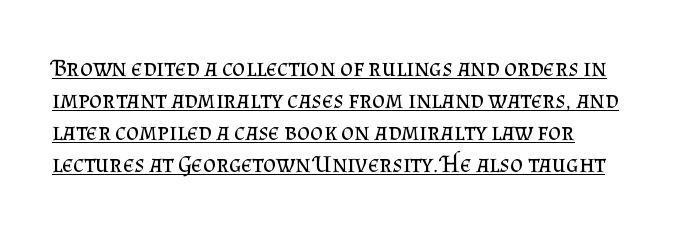
The image shows 25 px text type, upright; set normal line spacing (1.28x), normal letter spacing, underlined.
